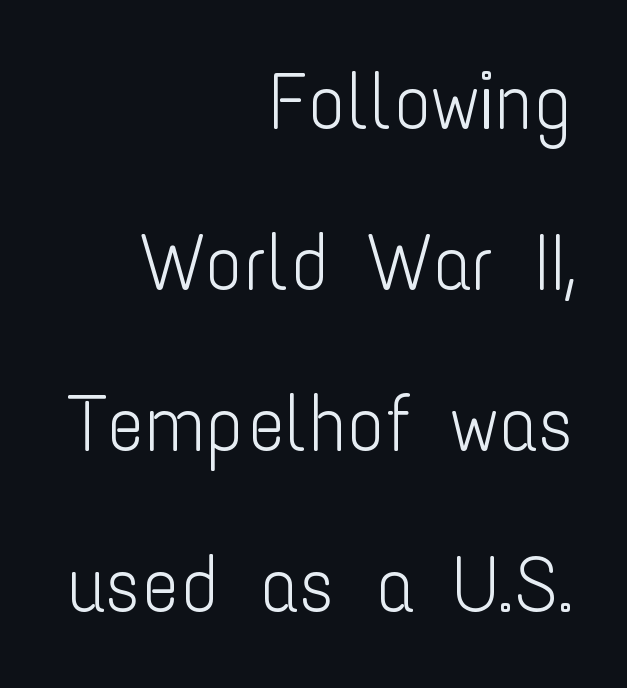
This sample uses plain, unmodified letter spacing. The space directly below the letters is spotless. You could not count columns in this text — the font is proportionally spaced. The leading is generous, giving the passage an open texture.
